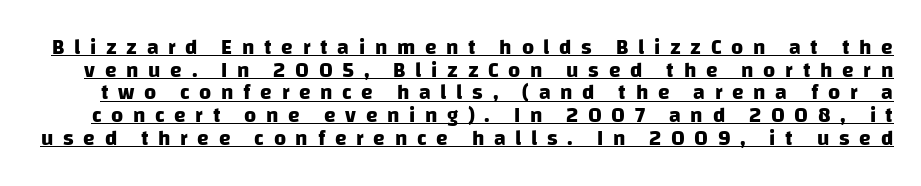
{"bold": "yes", "underline": "yes", "line_spacing": "tight", "line_spacing_ratio": 1.08, "letter_spacing": "wide", "letter_spacing_em": 0.46, "glyph_px": 21}
